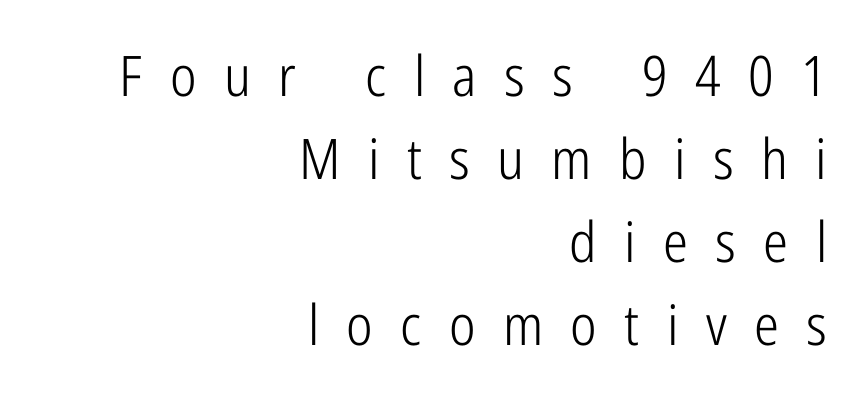
Q: Is the text bold? A: No.
Q: Is the text italic (slanted)? A: No, it is upright.
Q: Is the typeface a serif or a sans-serif typeface? A: Sans-serif.
Q: Is the text underlined? A: No.
Q: How is the paragraph aligned? A: Right-aligned.
Q: Is the spacing between letters normal or unusually wide? A: Unusually wide.
Q: Is the spacing between lines tight, normal or loose? A: Normal.
Q: Width (condensed, normal, or wide)? A: Condensed.
Q: Stroke contrast? A: Low.
Q: x-height? A: Medium.
Q: Monospaced? A: No.
